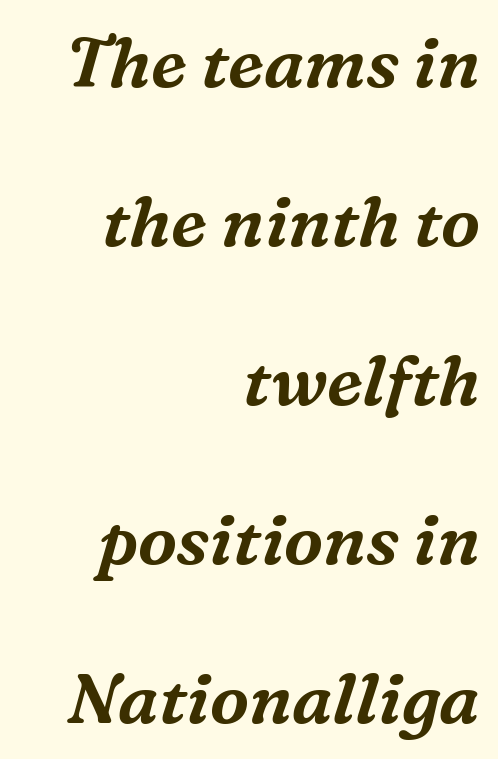
Q: Is the text italic (slanted)? A: Yes, it leans right by about 16 degrees.
Q: Is the typeface a serif or a sans-serif typeface? A: Serif.
Q: Is the text underlined? A: No.
Q: How is the paragraph aligned? A: Right-aligned.
Q: Is the spacing between letters normal or unusually wide? A: Normal.
Q: Is the spacing between lines tight, normal or loose? A: Loose.
Q: Width (condensed, normal, or wide)? A: Normal.
Q: Stroke contrast? A: Medium.
Q: x-height? A: Medium.
Q: Monospaced? A: No.
